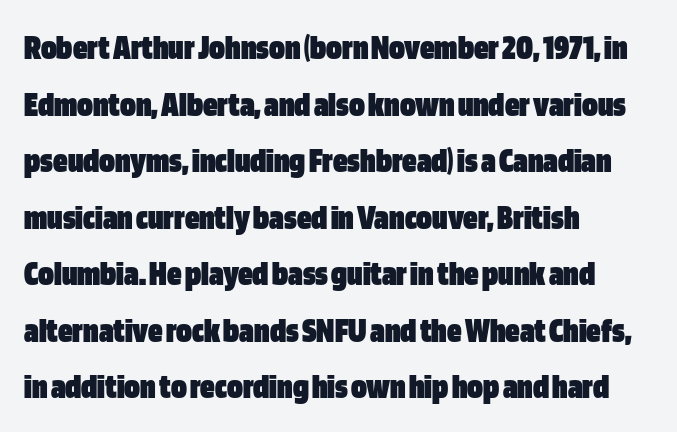
Q: Is the text bold? A: Yes.
Q: Is the text italic (slanted)? A: No, it is upright.
Q: Is the typeface a serif or a sans-serif typeface? A: Sans-serif.
Q: Is the text underlined? A: No.
Q: How is the paragraph aligned? A: Left-aligned.
Q: Is the spacing between letters normal or unusually wide? A: Normal.
Q: Is the spacing between lines tight, normal or loose? A: Normal.
Q: Width (condensed, normal, or wide)? A: Condensed.
Q: Stroke contrast? A: Low.
Q: x-height? A: Large.
Q: Monospaced? A: No.
